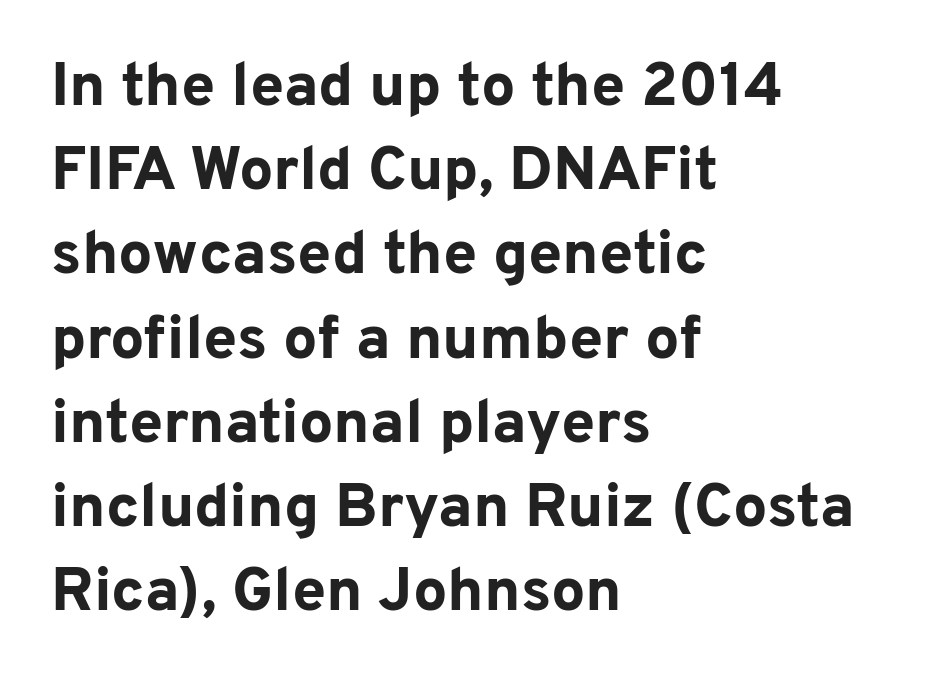
{"serif": "no", "italic": "no", "bold": "yes", "weight": "bold", "width": "normal", "stroke_contrast": "low", "x_height": "medium", "monospaced": "no", "underline": "no", "align": "left", "line_spacing": "normal", "line_spacing_ratio": 1.38, "letter_spacing": "normal", "letter_spacing_em": 0.0, "glyph_px": 61}
